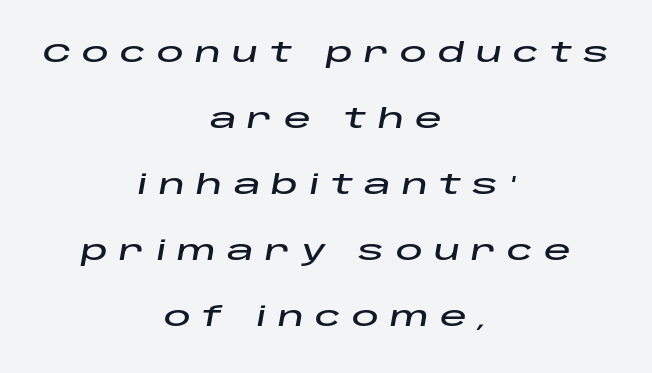
The image shows 27 px text type, italic (leaning right); set centered, loose line spacing (2.44x), unusually wide letter spacing (+0.41 em), not underlined.
